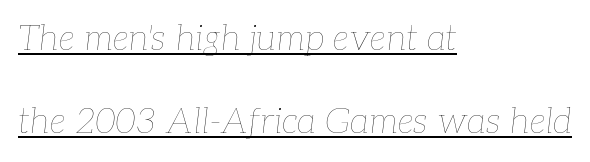
{"italic": "yes", "lean": "right", "slant_degrees": 7, "bold": "no", "weight": "thin", "width": "normal", "stroke_contrast": "low", "x_height": "medium", "monospaced": "no", "underline": "yes", "align": "left", "line_spacing": "loose", "line_spacing_ratio": 2.36, "letter_spacing": "normal", "letter_spacing_em": 0.0, "glyph_px": 35}
